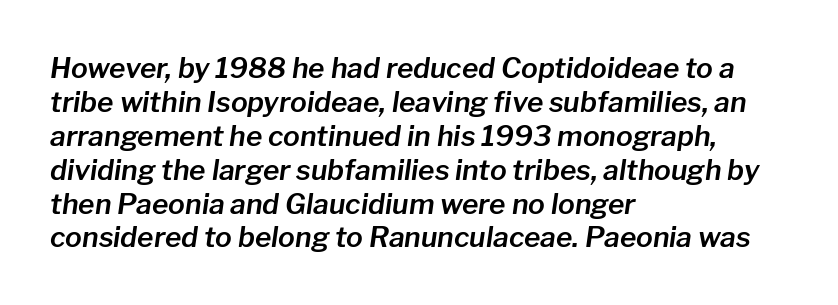
The image shows 28 px text type, italic (leaning right); set left-aligned, line spacing 1.21x, normal letter spacing, not underlined; low stroke contrast and a medium x-height.
